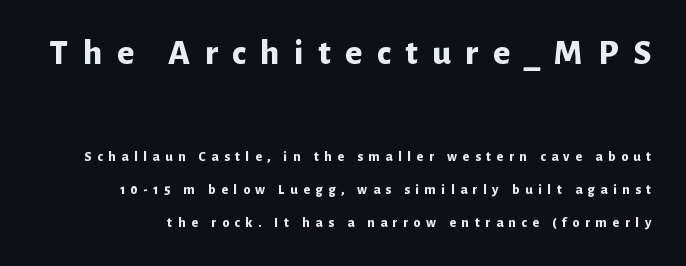
Q: Is the text bold? A: Yes.
Q: Is the text italic (slanted)? A: No, it is upright.
Q: Is the typeface a serif or a sans-serif typeface? A: Sans-serif.
Q: Is the text underlined? A: No.
Q: Is the spacing between letters normal or unusually wide? A: Unusually wide.
Q: Is the spacing between lines tight, normal or loose? A: Loose.
Q: Which block of text is set in a larger size, the first (top) or the second (bottom)? A: The first (top) one.
Q: Width (condensed, normal, or wide)? A: Normal.
Q: Stroke contrast? A: Low.
Q: x-height? A: Medium.
Q: Monospaced? A: No.
